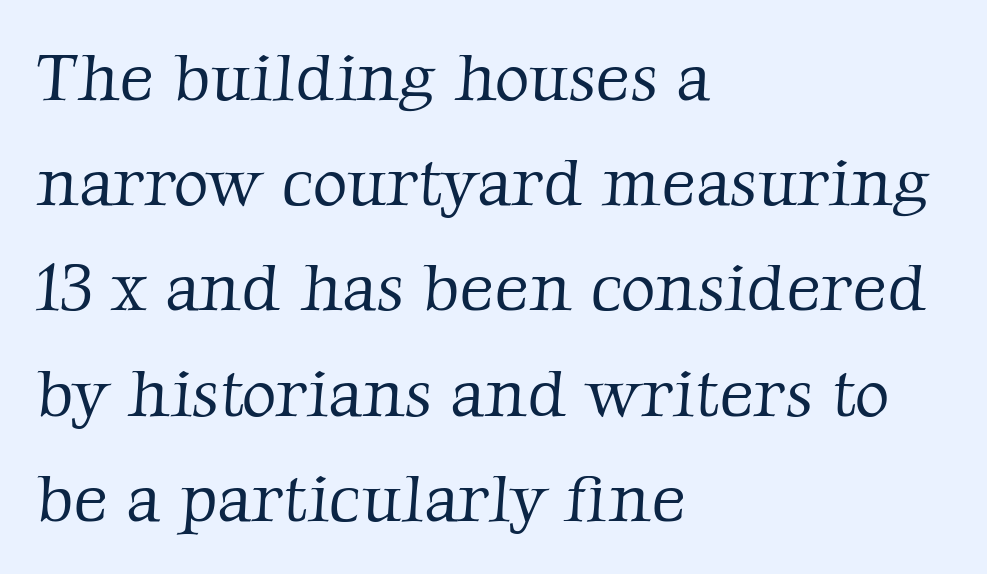
The font is comparable to plain body text, perhaps lighter. Notice how the passage keeps a crisp vertical edge on the left only. The text was rendered using a seriffed face with decorative stroke endings. This rendering features lettering with no underline. Character widths vary here, with narrow letters taking less room than wide ones.
